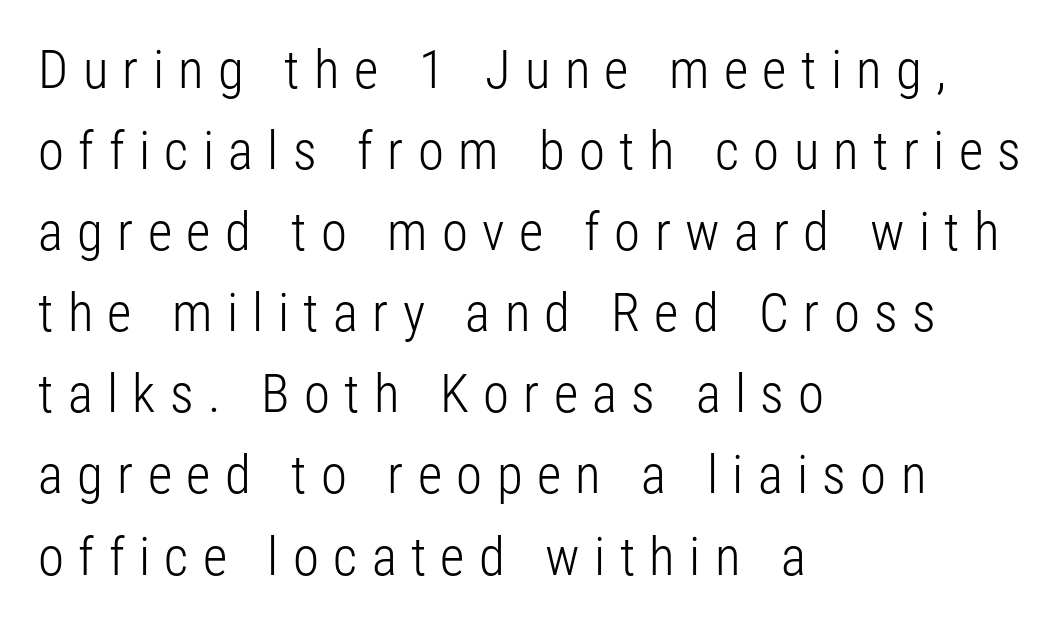
The rendering anchors every line to the left-hand side. The designer left line spacing at the default. Each letter's strokes conclude bluntly, with no projecting serifs. The passage shown has open, widely tracked lettering throughout.
